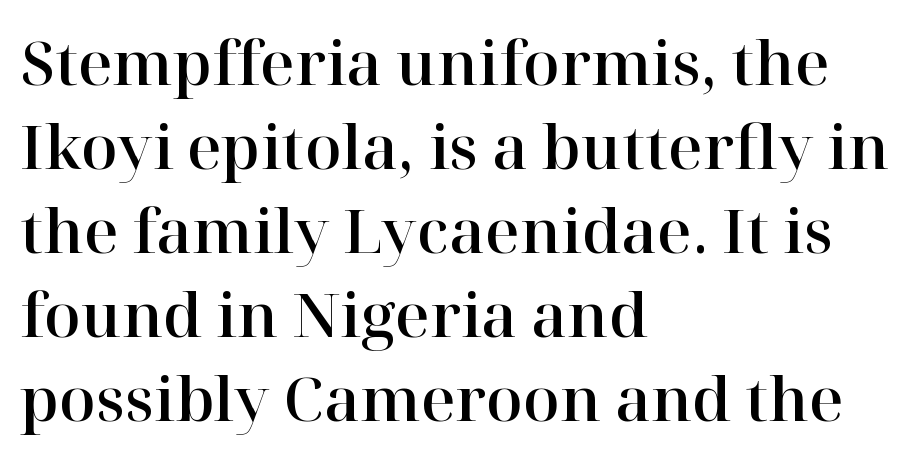
The image shows 60 px serif type, upright; set left-aligned, normal line spacing (1.4x), normal letter spacing, not underlined; high stroke contrast and a medium x-height.
